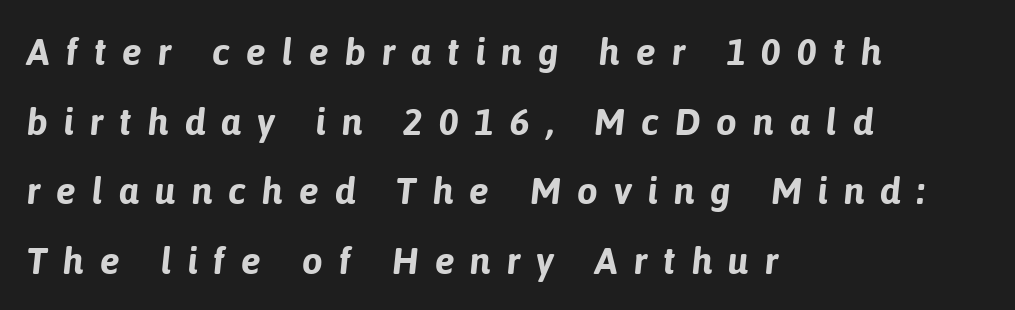
Q: Is the text bold? A: Yes.
Q: Is the text italic (slanted)? A: Yes, it leans right by about 6 degrees.
Q: Is the text underlined? A: No.
Q: How is the paragraph aligned? A: Left-aligned.
Q: Is the spacing between letters normal or unusually wide? A: Unusually wide.
Q: Width (condensed, normal, or wide)? A: Normal.
Q: Stroke contrast? A: Low.
Q: x-height? A: Medium.
Q: Monospaced? A: No.
